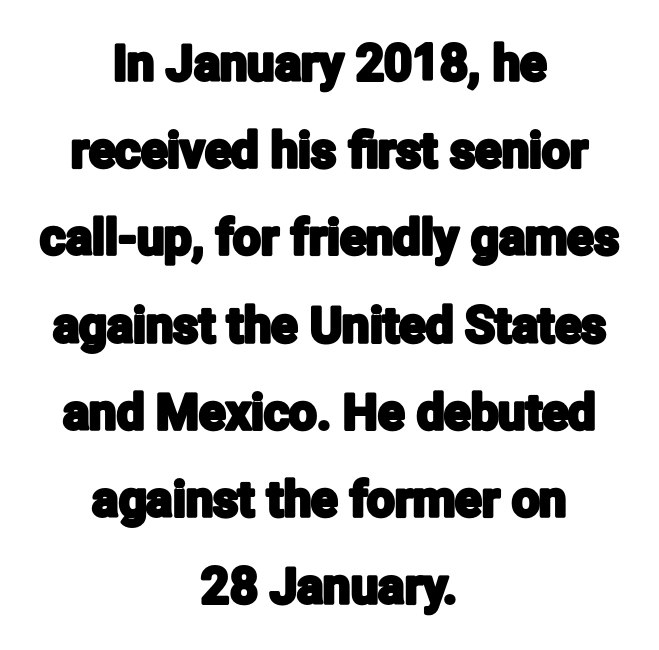
The image shows 49 px condensed sans-serif type, upright; set centered, line spacing 1.78x, normal letter spacing, not underlined; low stroke contrast and a medium x-height.
